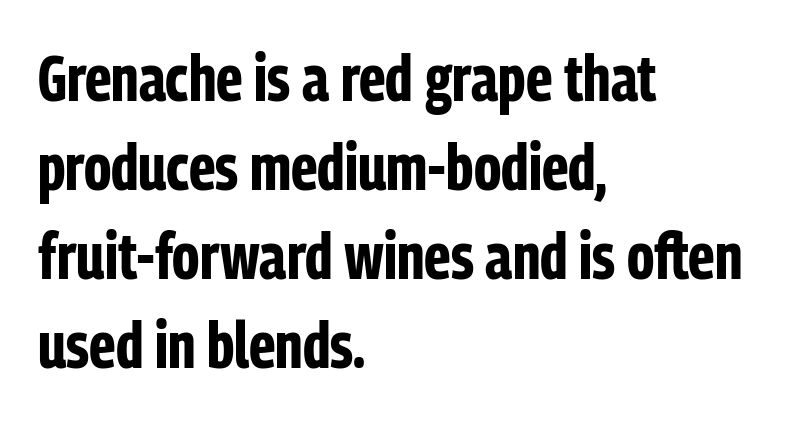
The image shows 65 px bold, condensed sans-serif type, upright; set left-aligned, normal line spacing (1.37x), normal letter spacing, not underlined; low stroke contrast and a medium x-height.
